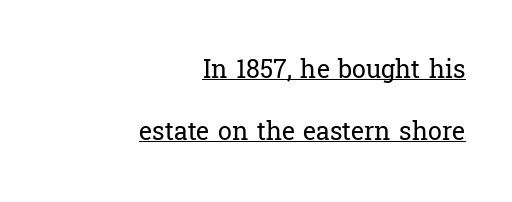
Alignment: flush right. This is roman type, the default non-slanted kind. The block of text is sparse from top to bottom, with ample space between rows. Short note: letters normally spaced.
